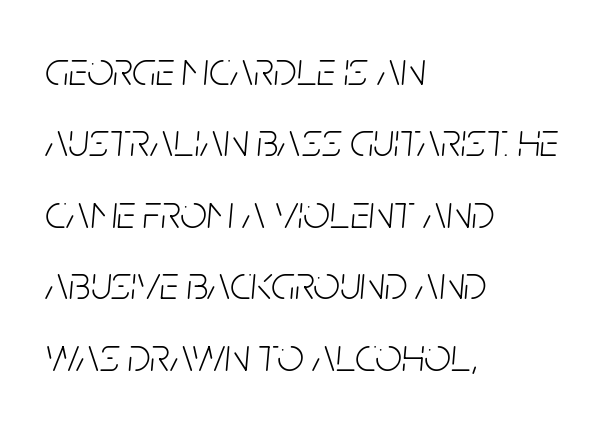
The image shows 47 px light, condensed type, italic (leaning right); set left-aligned, normal line spacing (1.52x), normal letter spacing, not underlined; low stroke contrast and a large x-height.
